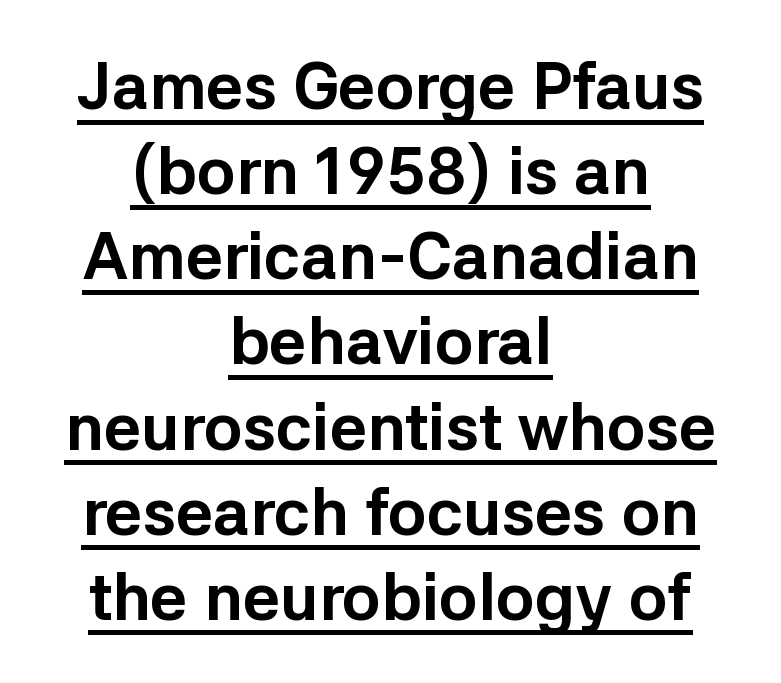
The letters advance in unequal steps, a hallmark of proportional type. Glance below the letters and you will spot a drawn line. The font family rendered here belongs to the sans-serif group. Designer's note — italics off, roman on.
